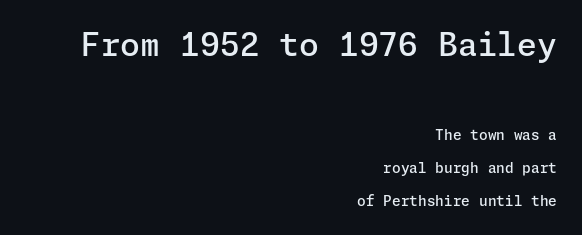
Serifs: no, the terminals of the letterforms are clean. Rule under the text: the space is simply empty. Does the copy run flush right? Yes — the right margin is perfectly even. Standard letterfit; no display-style spreading of the glyphs.
